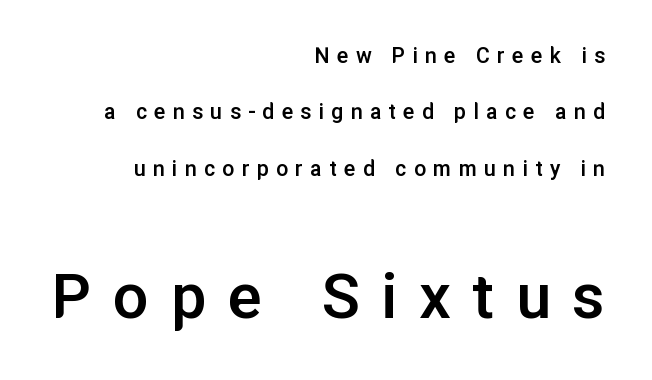
Q: Is the text bold? A: Semi-bold.
Q: Is the text italic (slanted)? A: No, it is upright.
Q: Is the typeface a serif or a sans-serif typeface? A: Sans-serif.
Q: Is the text underlined? A: No.
Q: How is the paragraph aligned? A: Right-aligned.
Q: Is the spacing between letters normal or unusually wide? A: Unusually wide.
Q: Is the spacing between lines tight, normal or loose? A: Loose.
Q: Which block of text is set in a larger size, the first (top) or the second (bottom)? A: The second (bottom) one.
Q: Width (condensed, normal, or wide)? A: Normal.
Q: Stroke contrast? A: Low.
Q: x-height? A: Medium.
Q: Monospaced? A: No.
